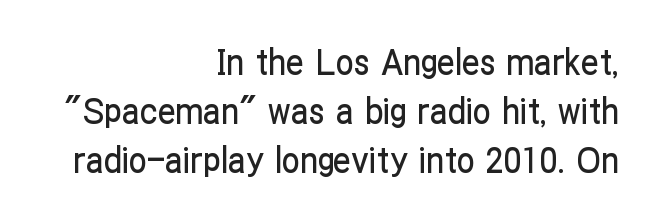
{"serif": "no", "italic": "no", "width": "condensed", "stroke_contrast": "low", "x_height": "medium", "monospaced": "no", "underline": "no", "align": "right", "line_spacing": "normal", "line_spacing_ratio": 1.36, "letter_spacing": "normal", "letter_spacing_em": 0.0, "glyph_px": 36}
